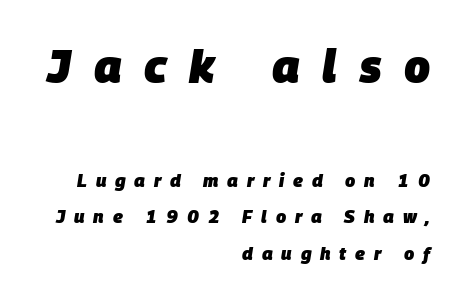
The image shows 46 px heavy type, italic (leaning right); set right-aligned, loose line spacing (2.04x), unusually wide letter spacing (+0.49 em), not underlined; the first (top) block is 2.56x larger; low stroke contrast and a large x-height.
